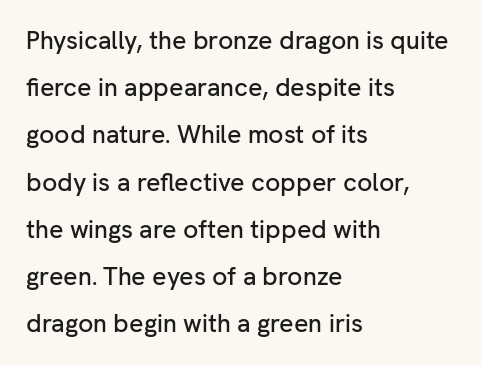
Left-aligned paragraph, ragged on the right. Observe the ordinary spacing: letters are neighbours, not strangers. A bare baseline throughout the passage. The font's upright variant was chosen for this text.
